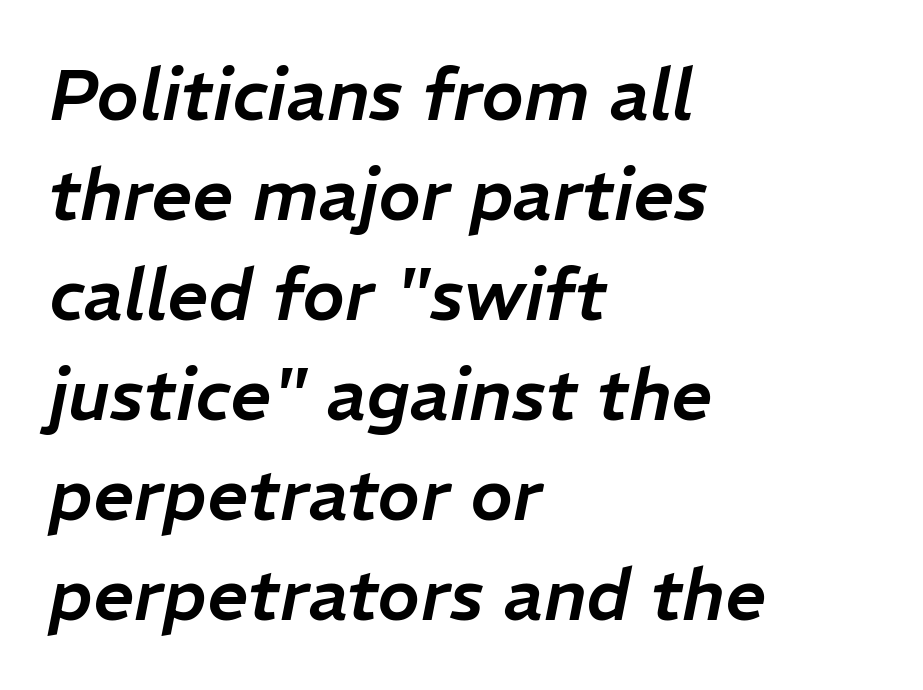
{"italic": "yes", "lean": "right", "slant_degrees": 11, "width": "normal", "stroke_contrast": "low", "x_height": "medium", "monospaced": "no", "underline": "no", "align": "left", "line_spacing": "normal", "line_spacing_ratio": 1.39, "letter_spacing": "normal", "letter_spacing_em": 0.0, "glyph_px": 72}
